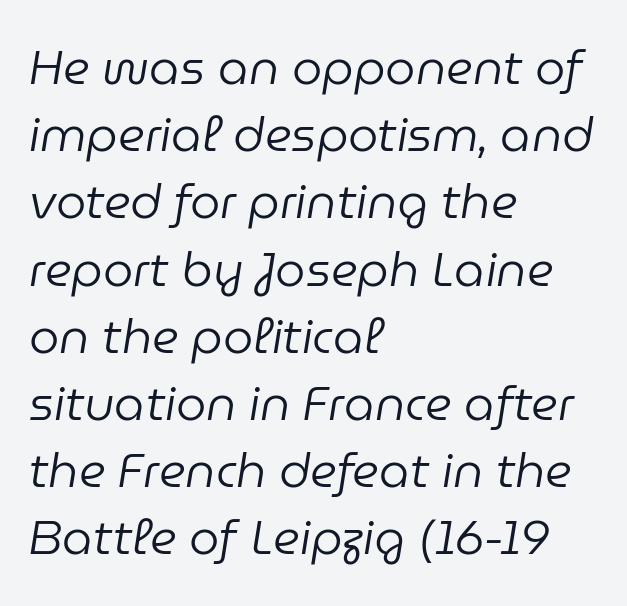
Q: Is the text bold? A: No.
Q: Is the text italic (slanted)? A: Yes, it leans right by about 9 degrees.
Q: Is the text underlined? A: No.
Q: How is the paragraph aligned? A: Left-aligned.
Q: Is the spacing between letters normal or unusually wide? A: Normal.
Q: Is the spacing between lines tight, normal or loose? A: Normal.
Q: Width (condensed, normal, or wide)? A: Normal.
Q: Stroke contrast? A: Low.
Q: x-height? A: Medium.
Q: Monospaced? A: No.
